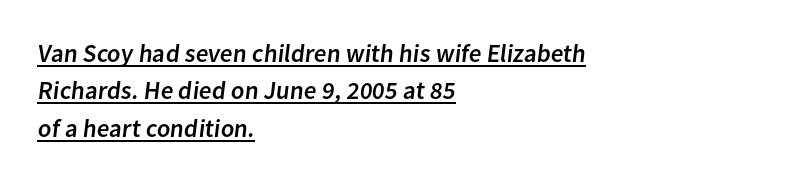
The words here are underlined. Which margin do the lines hug? The left one — the right edge is uneven. Letter spacing: default. One glance says typical: line gaps are just what's usual.
